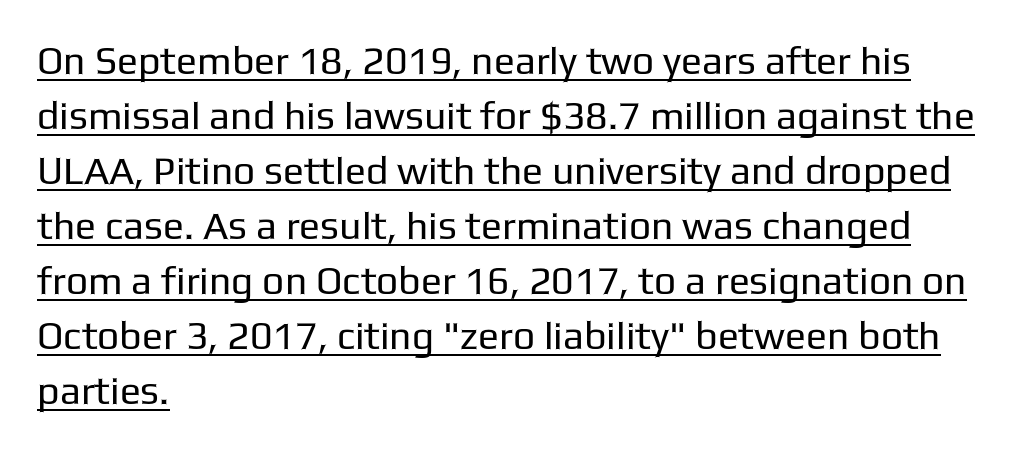
The image shows 39 px regular-weight sans-serif type, upright; set left-aligned, normal line spacing (1.41x), normal letter spacing, underlined; low stroke contrast and a medium x-height.
